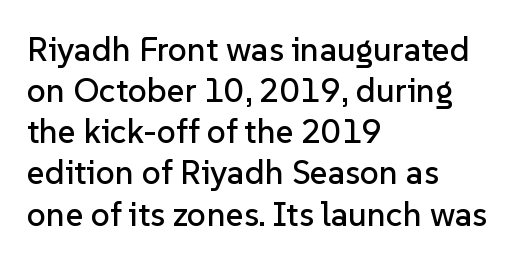
{"serif": "no", "italic": "no", "width": "normal", "stroke_contrast": "low", "x_height": "medium", "monospaced": "no", "underline": "no", "align": "left", "line_spacing_ratio": 1.21, "letter_spacing": "normal", "letter_spacing_em": 0.0, "glyph_px": 34}
